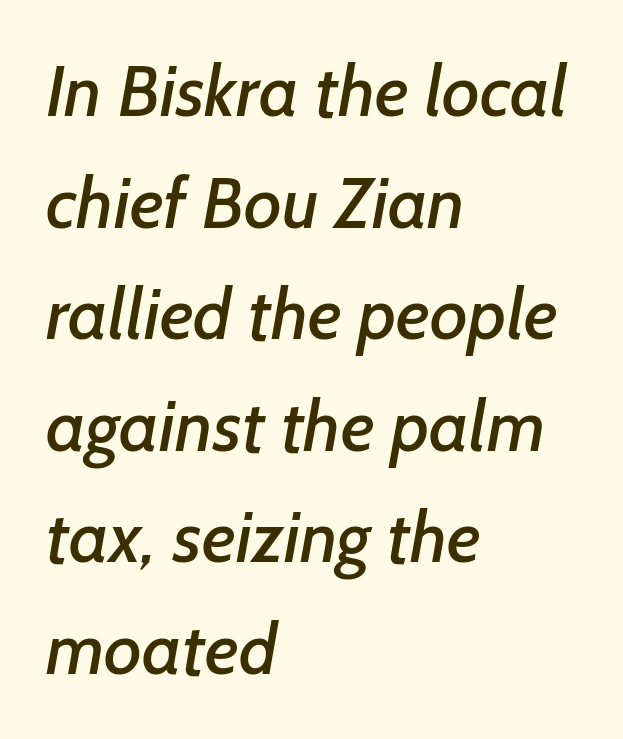
Q: Is the typeface a serif or a sans-serif typeface? A: Sans-serif.
Q: Is the text underlined? A: No.
Q: How is the paragraph aligned? A: Left-aligned.
Q: Is the spacing between letters normal or unusually wide? A: Normal.
Q: Is the spacing between lines tight, normal or loose? A: Normal.
Q: Width (condensed, normal, or wide)? A: Normal.
Q: Stroke contrast? A: Low.
Q: x-height? A: Medium.
Q: Monospaced? A: No.
